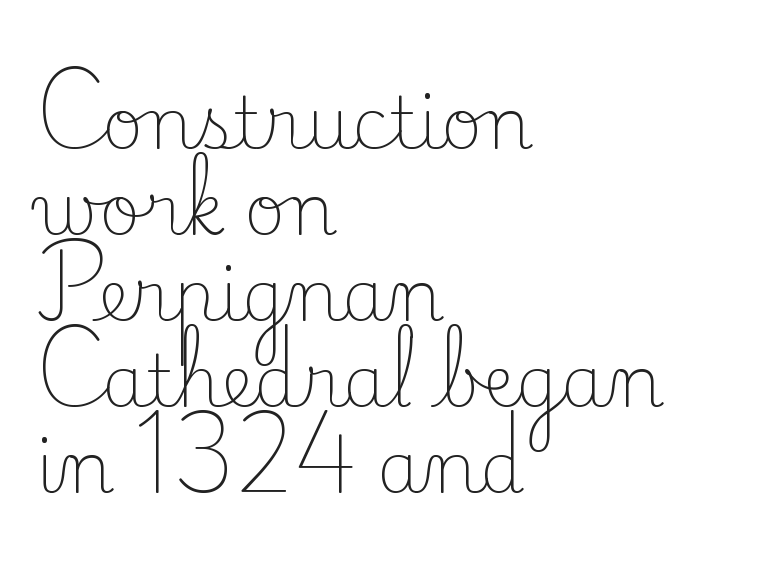
{"serif": "yes", "italic": "no", "bold": "no", "weight": "light", "width": "normal", "stroke_contrast": "low", "x_height": "small", "monospaced": "no", "underline": "no", "align": "left", "line_spacing_ratio": 1.21, "letter_spacing": "normal", "letter_spacing_em": 0.0, "glyph_px": 71}
